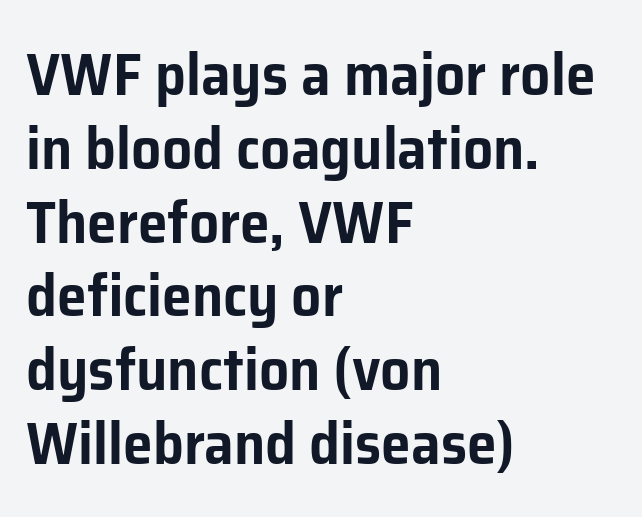
The image shows 60 px sans-serif type, upright; set left-aligned, line spacing 1.23x, normal letter spacing, not underlined; low stroke contrast and a medium x-height.
